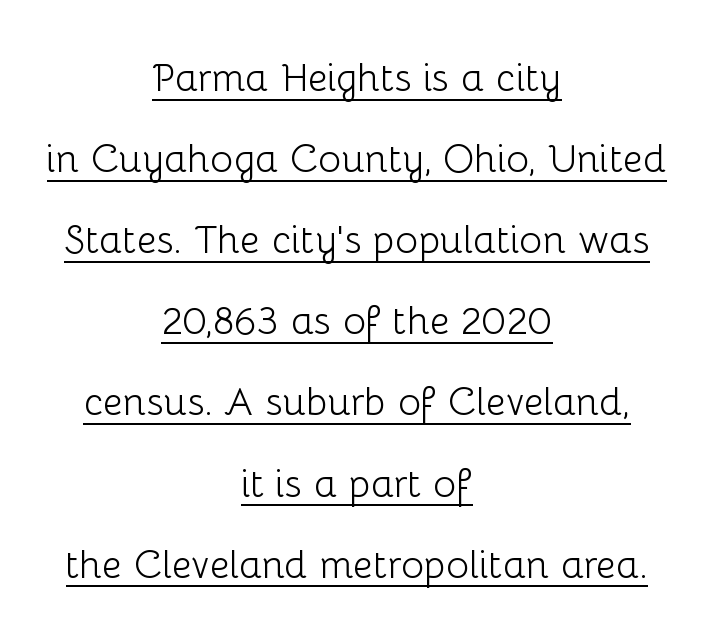
Varying glyph widths throughout — classic text-font behaviour. Nothing sits at the stroke ends, so this counts as sans-serif. The words here are underlined. Is the stroke heavy? The answer is a plain regular-or-lighter. Does the lettering tilt? It doesn't — this is upright.
